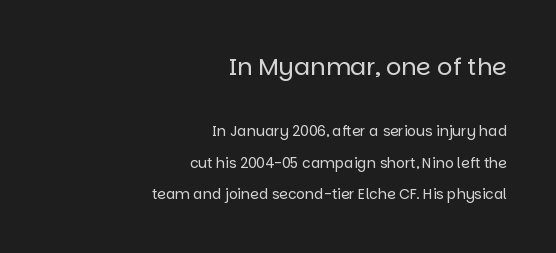
Letters rest on an invisible, unmarked baseline. Vertical stems look standard width or narrower in stroke. The block of text is sparse from top to bottom, with ample space between rows. Is there any slant? The stems are plumb. Of the two passages, the one on top uses the larger point size.
